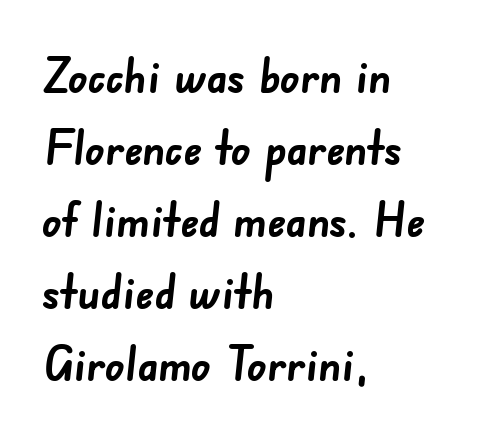
Students, this is bold: see how much ink each stroke carries. The text block is weighted toward the left margin, trailing off unevenly rightward. Interline gaps are of average width in this sample. Stroke terminals: plain, sans-serif. Each row of text sits above clean, open space. Nothing unusual about the tracking: characters are spaced as the font intends.
